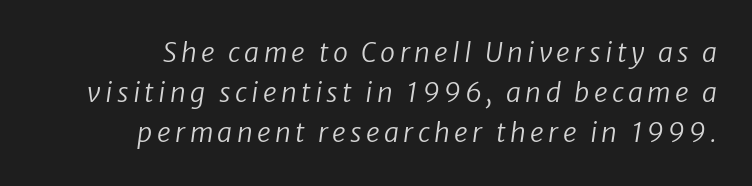
{"bold": "no", "underline": "no", "align": "right", "line_spacing": "normal", "line_spacing_ratio": 1.49, "glyph_px": 27}
